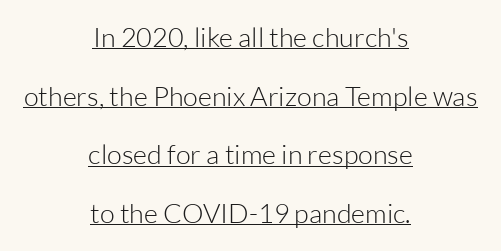
Q: Is the text bold? A: No.
Q: Is the text italic (slanted)? A: No, it is upright.
Q: Is the text underlined? A: Yes.
Q: How is the paragraph aligned? A: Centered.
Q: Is the spacing between letters normal or unusually wide? A: Normal.
Q: Is the spacing between lines tight, normal or loose? A: Loose.
